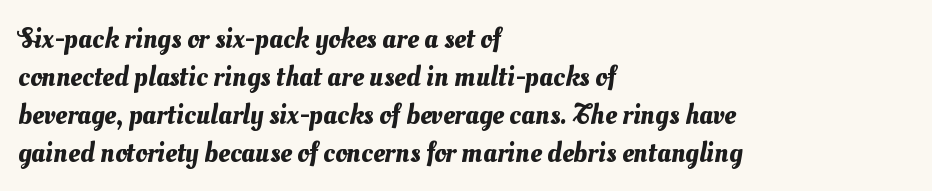
Q: Is the text underlined? A: No.
Q: How is the paragraph aligned? A: Left-aligned.
Q: Is the spacing between letters normal or unusually wide? A: Normal.
Q: Is the spacing between lines tight, normal or loose? A: Normal.
Q: Width (condensed, normal, or wide)? A: Normal.
Q: Stroke contrast? A: Medium.
Q: x-height? A: Small.
Q: Monospaced? A: No.
